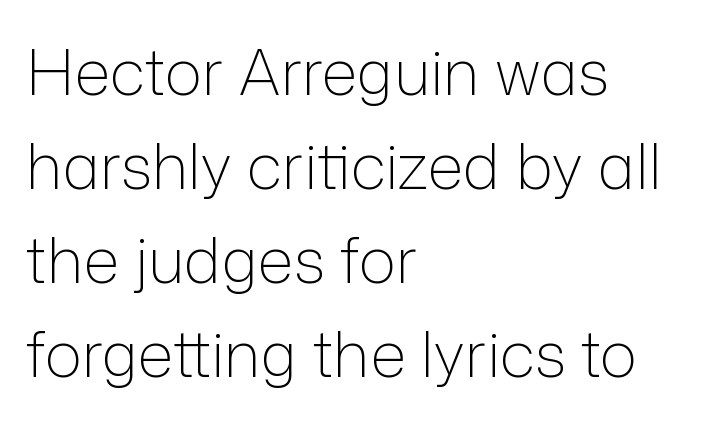
The image shows 63 px light sans-serif type, upright; set left-aligned, normal line spacing (1.49x), normal letter spacing, not underlined; low stroke contrast and a medium x-height.
